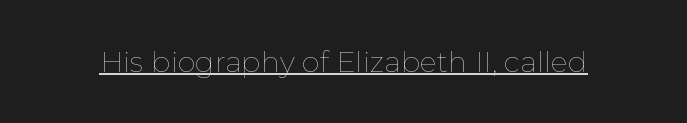
Q: Is the text bold? A: No.
Q: Is the text italic (slanted)? A: No, it is upright.
Q: Is the text underlined? A: Yes.
Q: Is the spacing between letters normal or unusually wide? A: Normal.
Q: Width (condensed, normal, or wide)? A: Normal.
Q: Stroke contrast? A: Low.
Q: x-height? A: Medium.
Q: Monospaced? A: No.
